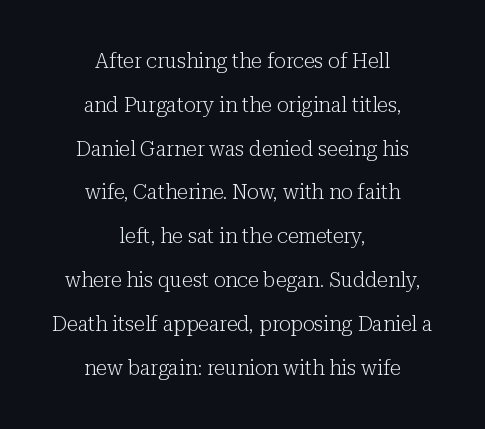
Q: Is the text bold? A: No.
Q: Is the text italic (slanted)? A: No, it is upright.
Q: Is the text underlined? A: No.
Q: How is the paragraph aligned? A: Centered.
Q: Is the spacing between letters normal or unusually wide? A: Normal.
Q: Is the spacing between lines tight, normal or loose? A: Loose.
